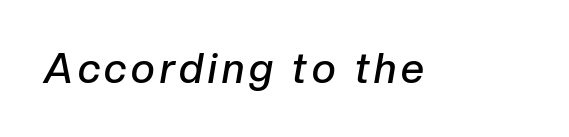
Q: Is the text bold? A: Semi-bold.
Q: Is the text italic (slanted)? A: Yes, it leans right by about 10 degrees.
Q: Is the text underlined? A: No.
Q: Width (condensed, normal, or wide)? A: Normal.
Q: Stroke contrast? A: Low.
Q: x-height? A: Medium.
Q: Monospaced? A: No.
